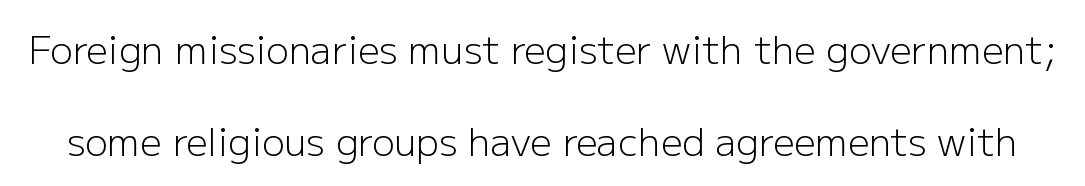
The image shows 38 px light sans-serif type, upright; set loose line spacing (2.42x), normal letter spacing, not underlined; low stroke contrast and a medium x-height.
